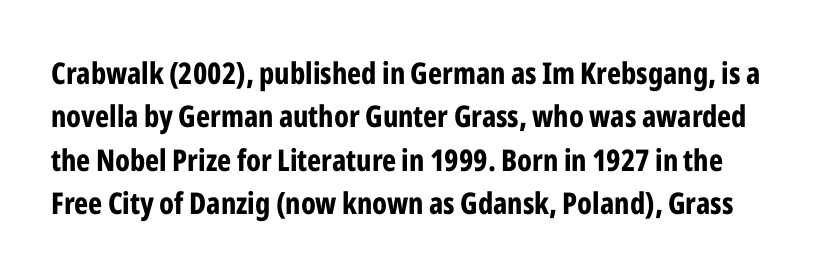
{"serif": "no", "italic": "no", "bold": "yes", "weight": "bold", "width": "condensed", "stroke_contrast": "low", "x_height": "medium", "monospaced": "no", "underline": "no", "line_spacing": "normal", "line_spacing_ratio": 1.45, "letter_spacing": "normal", "letter_spacing_em": 0.0, "glyph_px": 30}
